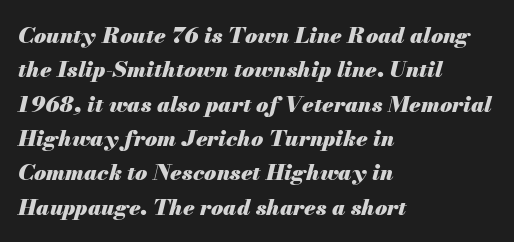
{"italic": "yes", "lean": "right", "slant_degrees": 13, "bold": "yes", "underline": "no", "align": "left", "line_spacing": "normal", "line_spacing_ratio": 1.56, "letter_spacing": "normal", "letter_spacing_em": 0.0, "glyph_px": 22}
